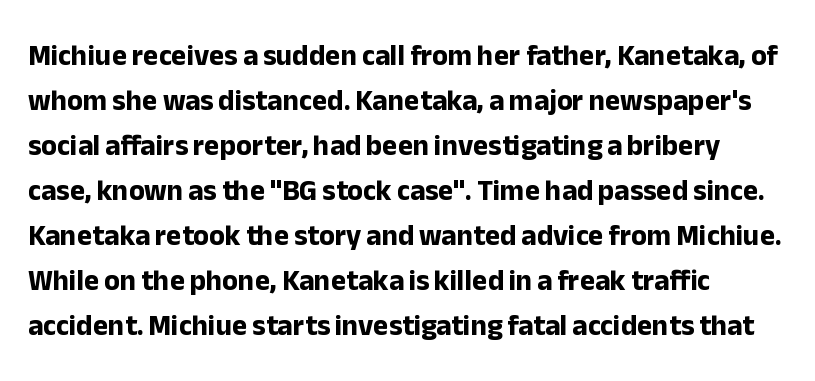
The image shows 29 px bold sans-serif type, upright; set left-aligned, normal line spacing (1.55x), normal letter spacing, not underlined; low stroke contrast and a medium x-height.
